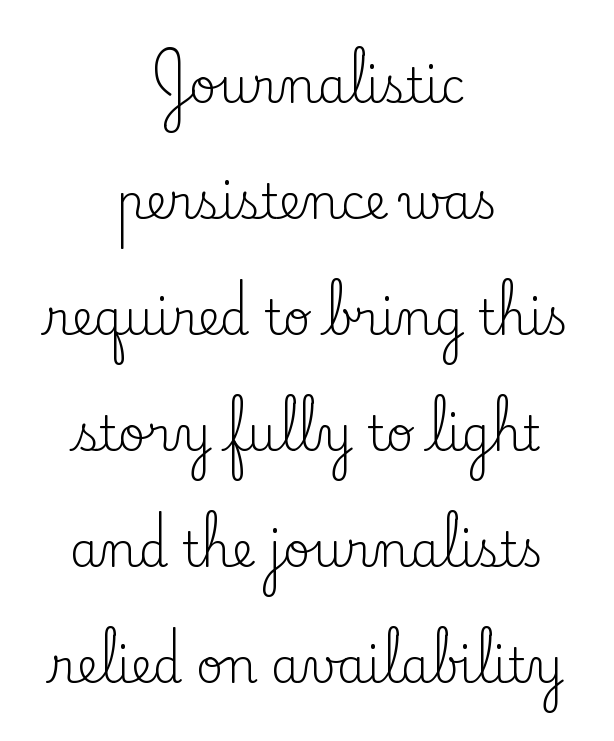
Rendered with straight, roman letterforms. The text block is weighted toward neither margin, spreading evenly from the middle. The line-height multiplier appears high, well above default. The string is rendered with underlining switched off.
